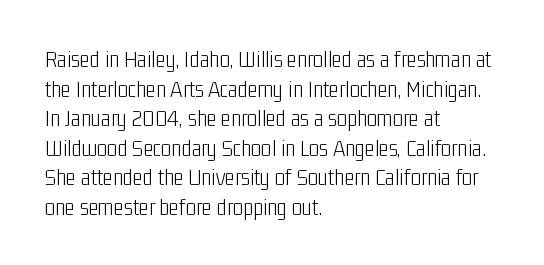
Q: Is the text bold? A: No.
Q: Is the text italic (slanted)? A: No, it is upright.
Q: Is the text underlined? A: No.
Q: How is the paragraph aligned? A: Left-aligned.
Q: Is the spacing between letters normal or unusually wide? A: Normal.
